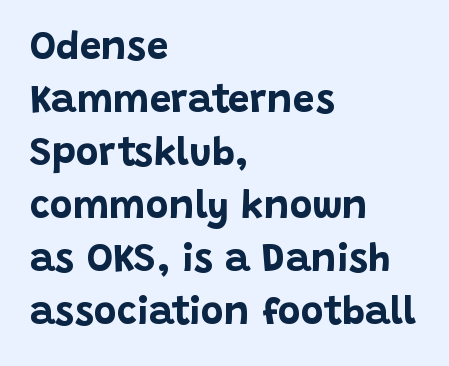
The image shows 39 px bold sans-serif type, upright; set left-aligned, normal line spacing (1.36x), normal letter spacing, not underlined; low stroke contrast and a large x-height.
